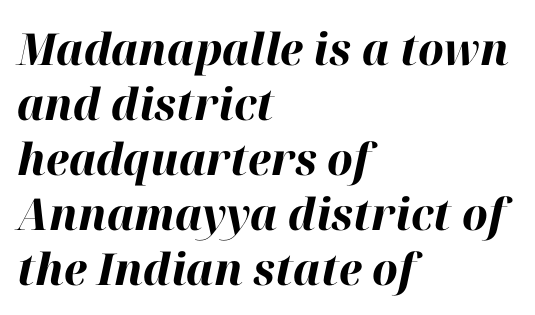
The image shows 44 px bold type, italic (leaning right); set left-aligned, normal line spacing (1.25x), normal letter spacing, not underlined; high stroke contrast and a medium x-height.
